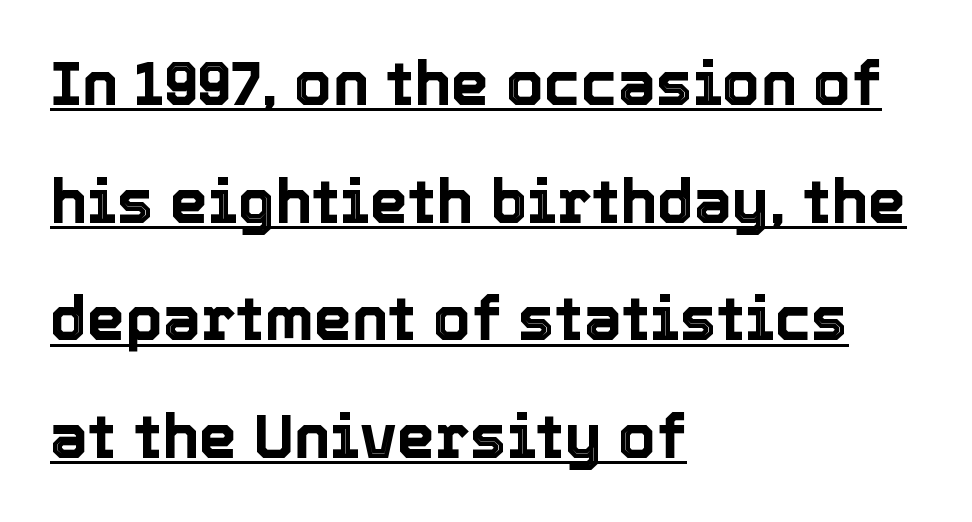
Q: Is the text italic (slanted)? A: No, it is upright.
Q: Is the text underlined? A: Yes.
Q: How is the paragraph aligned? A: Left-aligned.
Q: Is the spacing between letters normal or unusually wide? A: Normal.
Q: Is the spacing between lines tight, normal or loose? A: Loose.
Q: Width (condensed, normal, or wide)? A: Normal.
Q: x-height? A: Medium.
Q: Monospaced? A: No.
